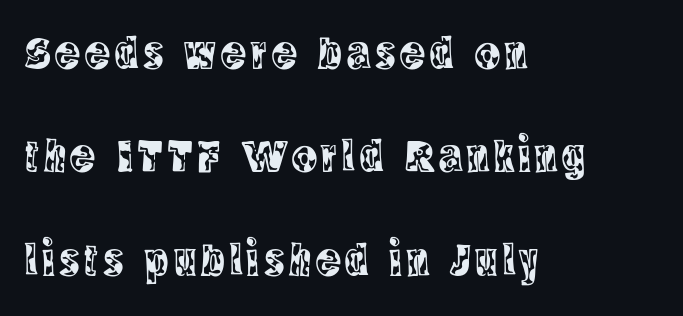
Q: Is the text italic (slanted)? A: No, it is upright.
Q: Is the typeface a serif or a sans-serif typeface? A: Serif.
Q: Is the text underlined? A: No.
Q: How is the paragraph aligned? A: Left-aligned.
Q: Is the spacing between lines tight, normal or loose? A: Loose.
Q: Width (condensed, normal, or wide)? A: Condensed.
Q: x-height? A: Large.
Q: Monospaced? A: No.
